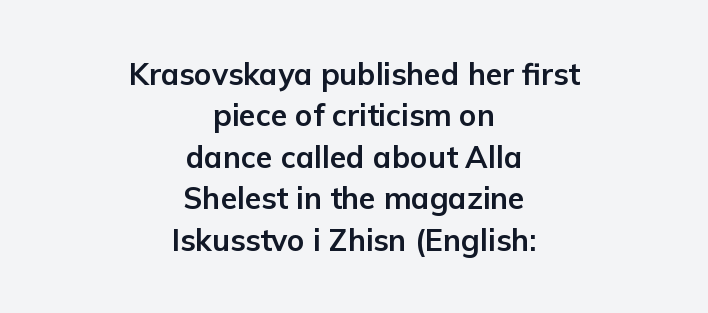
The image shows 30 px bold sans-serif type, upright; set centered, normal line spacing (1.38x), normal letter spacing, not underlined; low stroke contrast and a medium x-height.
